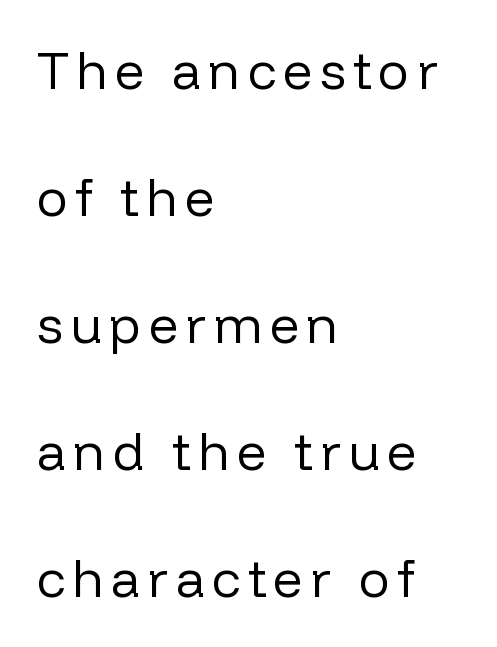
Horizontally, the lines are justified to the leading edge only. Character widths vary here, with narrow letters taking less room than wide ones. Just letters on the line, the space beneath them empty. The lettering holds an erect, upright posture throughout. The font family rendered here belongs to the sans-serif group. Summary of vertical rhythm: relaxed, with wide interline spacing.
